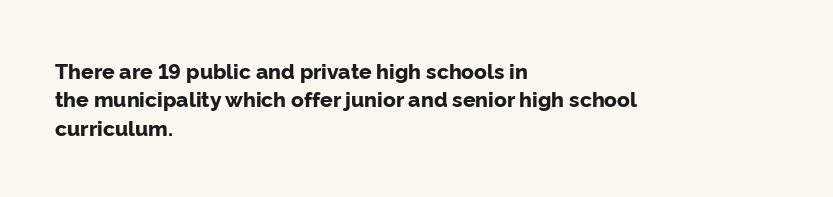
The image shows 21 px bold type, upright; set left-aligned, normal line spacing (1.35x), normal letter spacing, not underlined.
